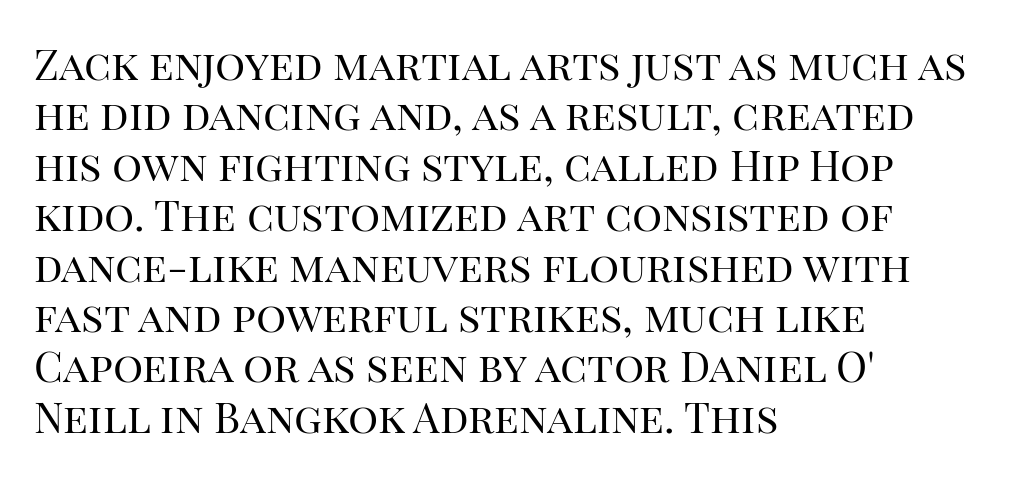
Q: Is the text bold? A: No.
Q: Is the text italic (slanted)? A: No, it is upright.
Q: Is the typeface a serif or a sans-serif typeface? A: Serif.
Q: Is the text underlined? A: No.
Q: How is the paragraph aligned? A: Left-aligned.
Q: Is the spacing between letters normal or unusually wide? A: Normal.
Q: Width (condensed, normal, or wide)? A: Normal.
Q: Stroke contrast? A: High.
Q: x-height? A: Large.
Q: Monospaced? A: No.
